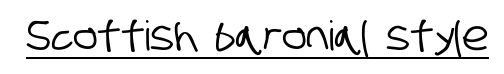
{"serif": "no", "width": "condensed", "stroke_contrast": "low", "x_height": "large", "monospaced": "no", "underline": "yes", "letter_spacing": "normal", "letter_spacing_em": 0.0, "glyph_px": 41}
